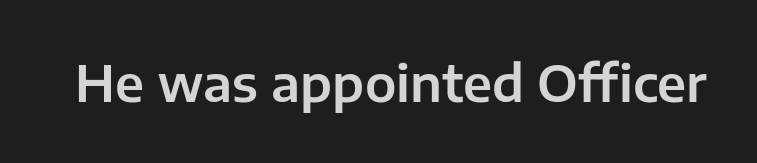
The image shows 50 px sans-serif type, upright; set normal letter spacing, not underlined; low stroke contrast and a medium x-height.
